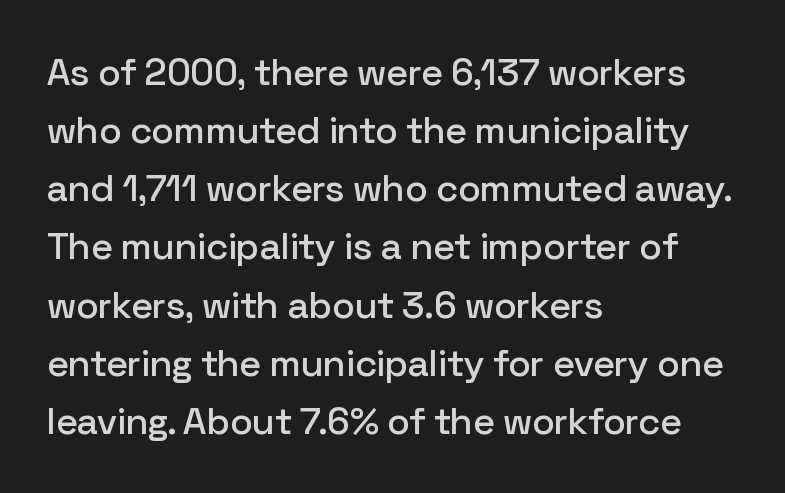
{"serif": "no", "italic": "no", "width": "normal", "stroke_contrast": "low", "x_height": "medium", "monospaced": "no", "underline": "no", "align": "left", "line_spacing": "normal", "line_spacing_ratio": 1.53, "letter_spacing": "normal", "letter_spacing_em": 0.0, "glyph_px": 38}
